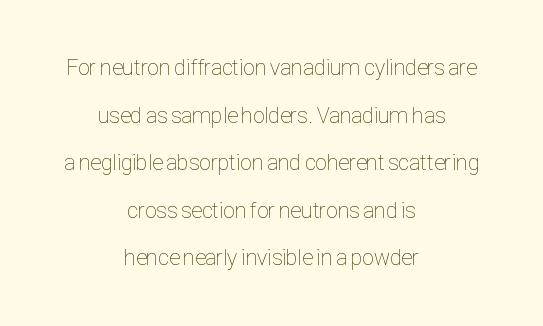
{"italic": "no", "bold": "no", "underline": "no", "align": "center", "line_spacing": "loose", "line_spacing_ratio": 2.16, "letter_spacing": "normal", "letter_spacing_em": 0.0, "glyph_px": 22}
